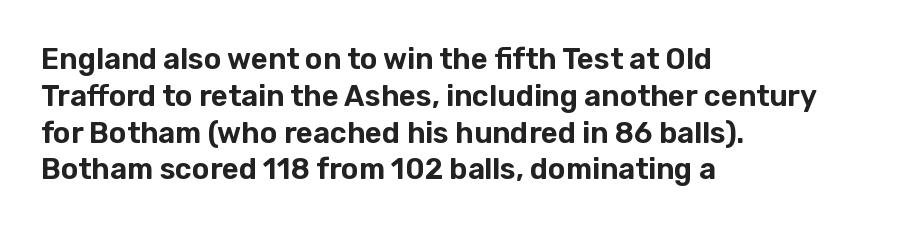
Students, note that the glyphs here touch the page at normal intervals. Lines of text with bare space underneath. Think of a printed novel: that variable character pitch is what you see here. Look at the bottom of the vertical strokes: they stop flat, with no serifs.
